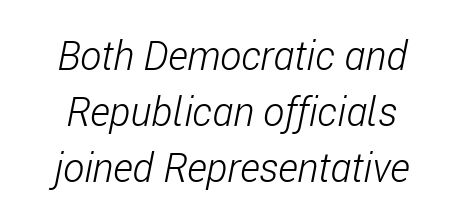
Letters rest on an invisible, unmarked baseline. Ink coverage per letter is moderate at most. Between one letter and the next there's only the usual sliver of space. Posture: slanted. The rendering positions every line midway between the sides. In terms of leading, this rendering sits right in the middle.
